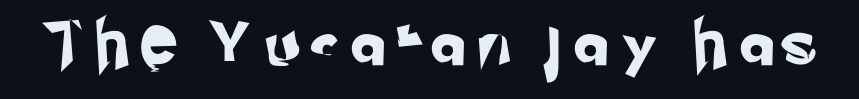
{"serif": "no", "width": "normal", "stroke_contrast": "low", "x_height": "small", "monospaced": "no", "underline": "no", "letter_spacing": "wide", "letter_spacing_em": 0.35, "glyph_px": 46}
